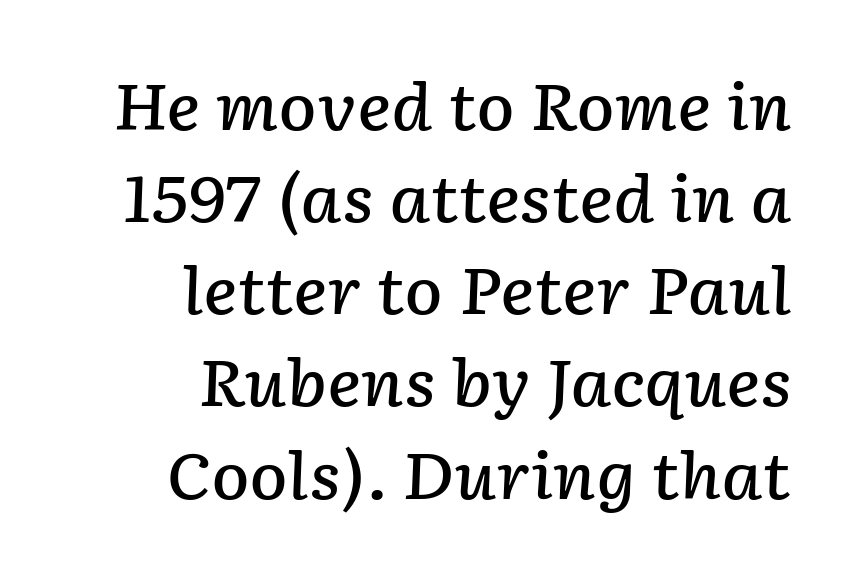
Q: Is the text bold? A: Semi-bold.
Q: Is the text italic (slanted)? A: Yes, it leans right by about 2 degrees.
Q: Is the text underlined? A: No.
Q: How is the paragraph aligned? A: Right-aligned.
Q: Is the spacing between letters normal or unusually wide? A: Normal.
Q: Is the spacing between lines tight, normal or loose? A: Normal.
Q: Width (condensed, normal, or wide)? A: Normal.
Q: Stroke contrast? A: Low.
Q: x-height? A: Medium.
Q: Monospaced? A: No.
